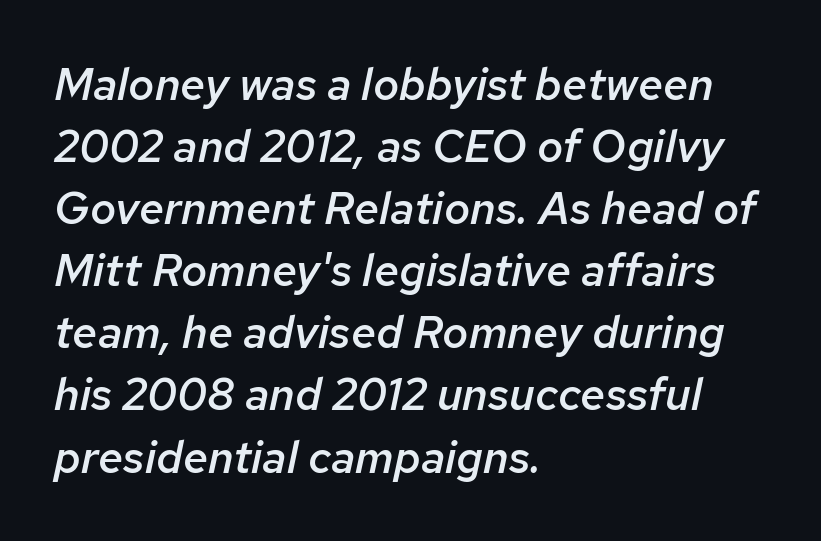
The image shows 45 px semibold type, italic (leaning right); set left-aligned, normal line spacing (1.38x), normal letter spacing, not underlined; low stroke contrast and a medium x-height.
